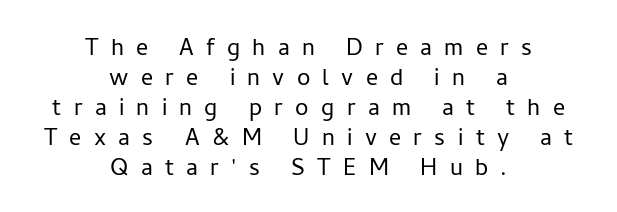
Alignment: centered. Spacing between characters has been opened up far beyond the box default. The rendering uses natural spacing where letterforms have individual widths. Any mark beneath the type? The region is blank. Leading: reduced.
